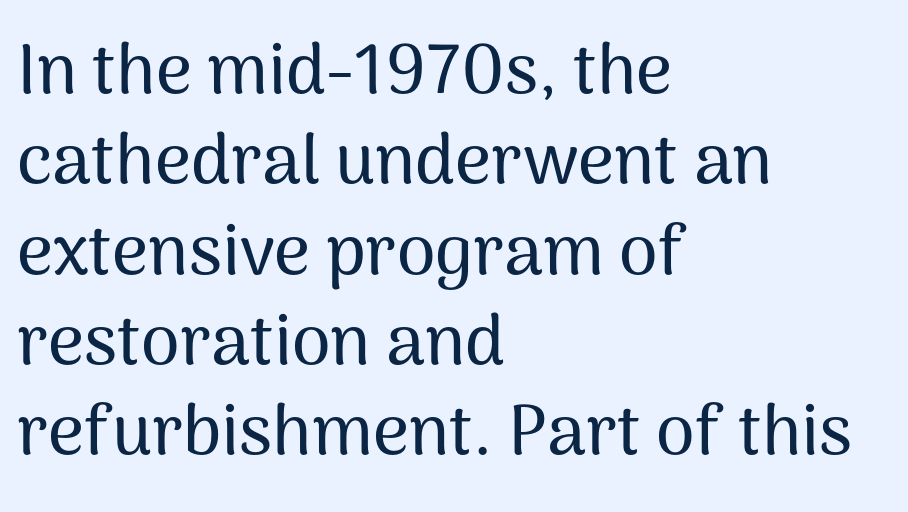
Q: Is the text italic (slanted)? A: No, it is upright.
Q: Is the typeface a serif or a sans-serif typeface? A: Sans-serif.
Q: Is the text underlined? A: No.
Q: How is the paragraph aligned? A: Left-aligned.
Q: Is the spacing between letters normal or unusually wide? A: Normal.
Q: Is the spacing between lines tight, normal or loose? A: Normal.
Q: Width (condensed, normal, or wide)? A: Normal.
Q: Stroke contrast? A: Medium.
Q: x-height? A: Medium.
Q: Monospaced? A: No.
